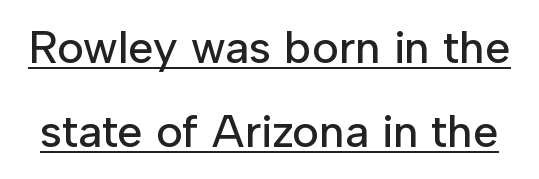
{"serif": "no", "italic": "no", "width": "normal", "stroke_contrast": "low", "x_height": "medium", "monospaced": "no", "underline": "yes", "line_spacing_ratio": 1.83, "letter_spacing": "normal", "letter_spacing_em": 0.0, "glyph_px": 46}
